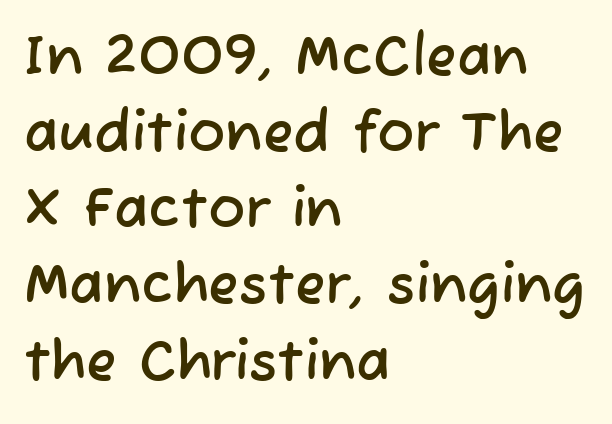
The image shows 56 px sans-serif type; set left-aligned, normal line spacing (1.36x), normal letter spacing, not underlined; low stroke contrast and a medium x-height.
